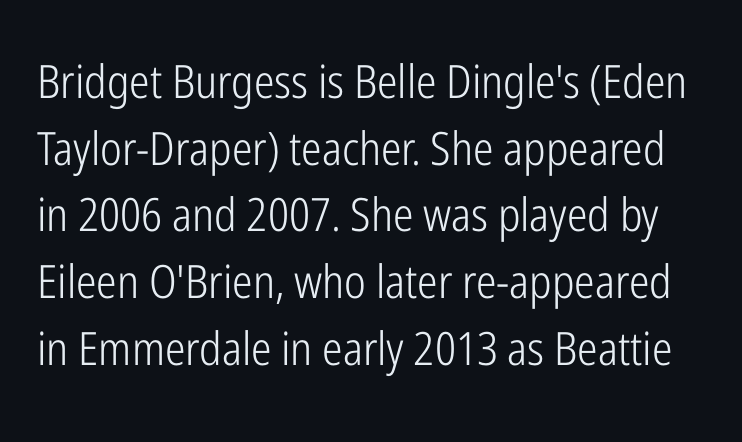
{"serif": "no", "italic": "no", "bold": "no", "weight": "light", "width": "condensed", "stroke_contrast": "low", "x_height": "medium", "monospaced": "no", "underline": "no", "line_spacing": "normal", "line_spacing_ratio": 1.45, "letter_spacing": "normal", "letter_spacing_em": 0.0, "glyph_px": 46}
